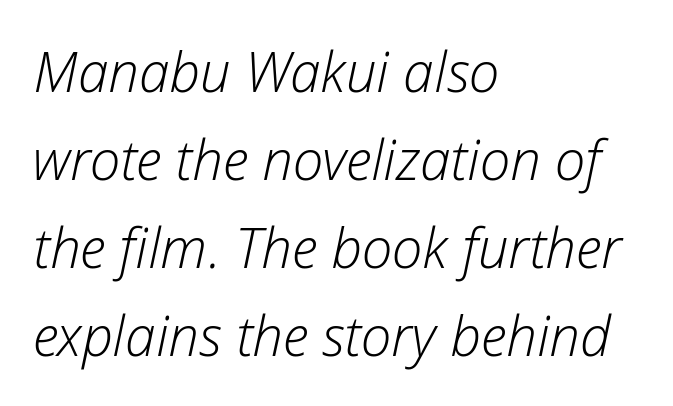
The letters advance in unequal steps, a hallmark of proportional type. No extra tracking has been applied to these lines. The baseline area is clear. Whoever set this chose a conventional vertical rhythm.
